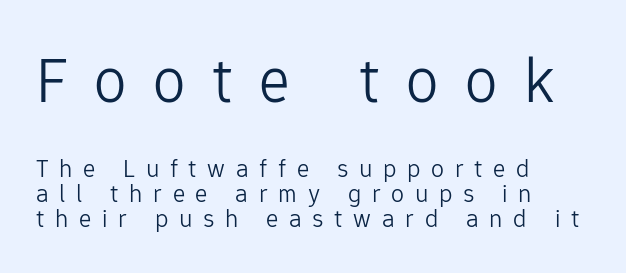
The text was rendered using a sans face with plain stroke endings. On a weight scale, this lands at 450 or below. Very little white space separates one row of letters from the next. Check under the words: just untouched page.
